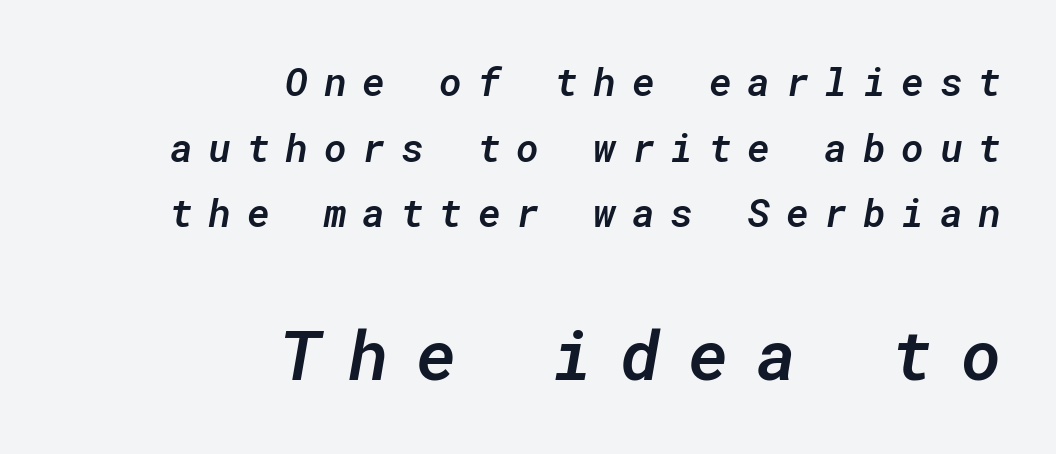
The image shows 69 px semibold type, italic (leaning right), monospaced; set right-aligned, normal line spacing (1.68x), unusually wide letter spacing (+0.4 em), not underlined; the second (bottom) block is 1.77x larger; low stroke contrast and a medium x-height.
